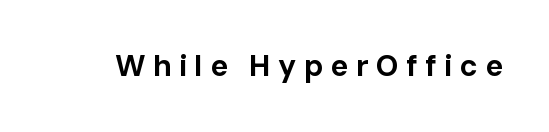
The image shows 30 px bold sans-serif type, upright; set unusually wide letter spacing (+0.24 em), not underlined; low stroke contrast and a medium x-height.
